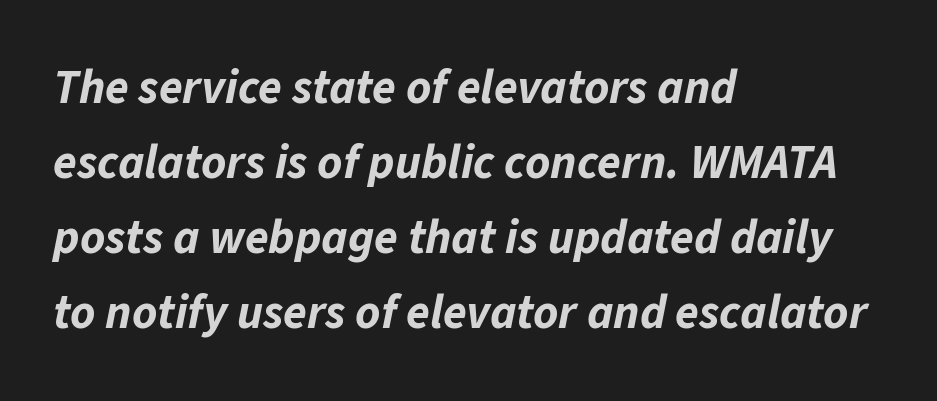
{"italic": "yes", "lean": "right", "slant_degrees": 11, "bold": "yes", "weight": "bold", "width": "normal", "stroke_contrast": "low", "x_height": "medium", "monospaced": "no", "underline": "no", "align": "left", "line_spacing": "normal", "line_spacing_ratio": 1.56, "letter_spacing": "normal", "letter_spacing_em": 0.0, "glyph_px": 48}
